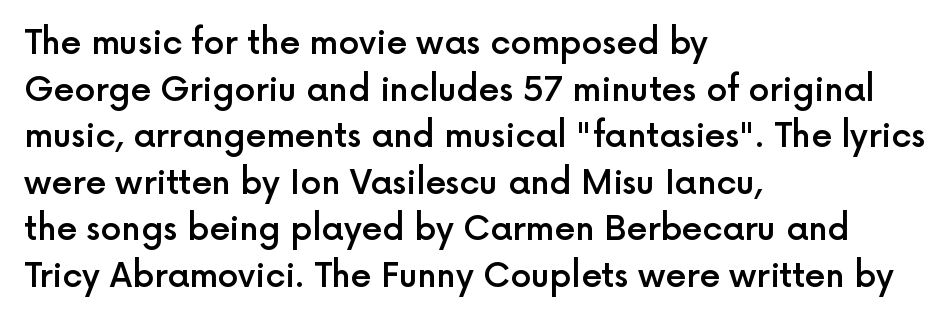
Anything drawn beneath the words? Only blank space. This is roman type, the default non-slanted kind. Horizontal alignment here is leftward, the default for most running prose. Reading down the column, the eye jumps a familiar distance to each next line. Does the type have serifs? No, each stem ends abruptly. Here the designer chose a conventional face with non-uniform glyph widths.
